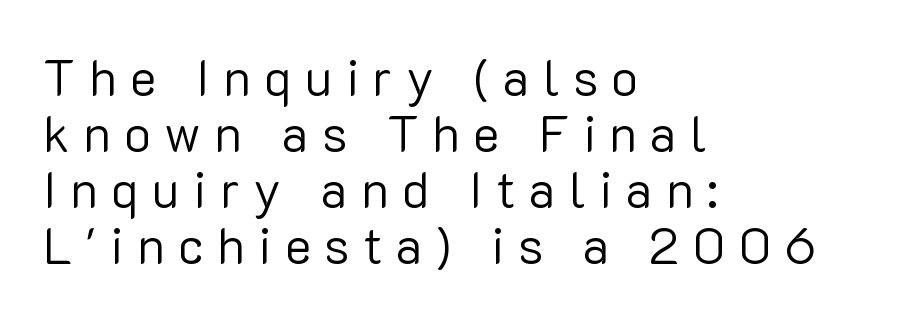
The image shows 50 px regular-weight sans-serif type, upright; set left-aligned, tight line spacing (1.12x), unusually wide letter spacing (+0.27 em), not underlined; low stroke contrast and a medium x-height.
